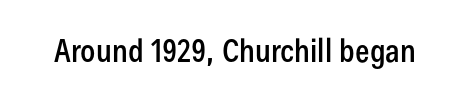
Q: Is the text italic (slanted)? A: No, it is upright.
Q: Is the typeface a serif or a sans-serif typeface? A: Sans-serif.
Q: Is the text underlined? A: No.
Q: Is the spacing between letters normal or unusually wide? A: Normal.
Q: Width (condensed, normal, or wide)? A: Condensed.
Q: Stroke contrast? A: Low.
Q: x-height? A: Medium.
Q: Monospaced? A: No.
